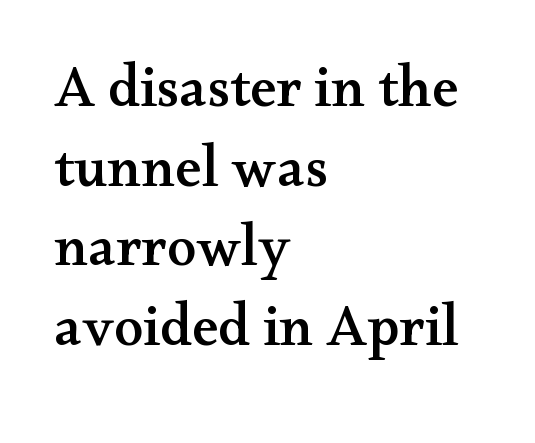
Note the varied advance widths — an 'i' is clearly narrower than an 'm'. I'd call this a serif setting — the letters wear small feet. Plain, unruled lines of type. If you drew a ruler down the left edge, every line would touch it. Notice how the stems are strictly vertical — no italics here. How are the letters spaced? Ordinarily, with no added tracking.
